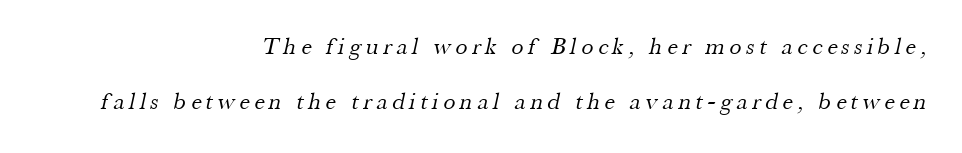
Q: Is the text bold? A: No.
Q: Is the text underlined? A: No.
Q: How is the paragraph aligned? A: Right-aligned.
Q: Is the spacing between letters normal or unusually wide? A: Unusually wide.
Q: Is the spacing between lines tight, normal or loose? A: Loose.
